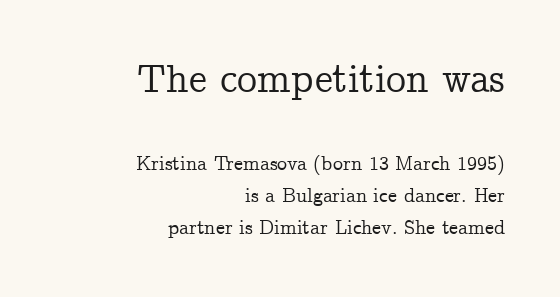
The image shows 40 px serif type, upright; set right-aligned, normal line spacing (1.6x), normal letter spacing, not underlined; the first (top) block is 2.0x larger; low stroke contrast and a medium x-height.
